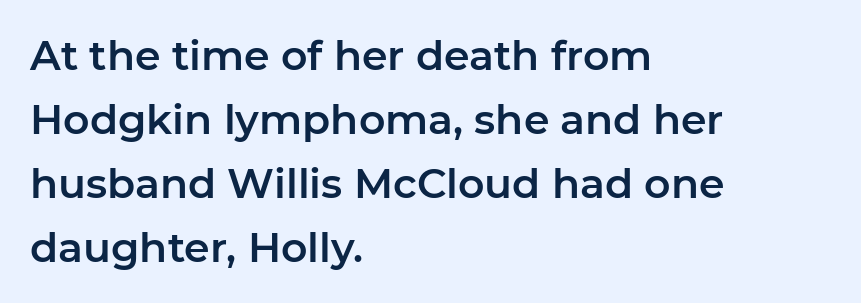
Horizontal alignment here is leftward, the default for most running prose. Letterform terminals end flat and unadorned throughout the passage. Students, observe: this is what conventionally led text looks like. Spacing verdict: proportional, widths tailored to each character. Short note: letters normally spaced. Type without underlining.
